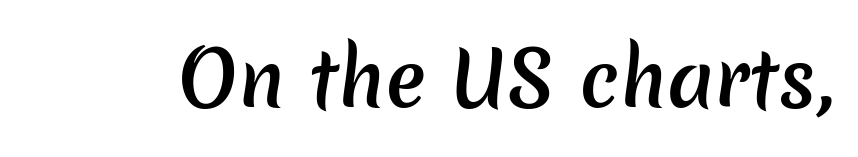
Q: Is the text bold? A: Semi-bold.
Q: Is the typeface a serif or a sans-serif typeface? A: Sans-serif.
Q: Is the text underlined? A: No.
Q: Is the spacing between letters normal or unusually wide? A: Normal.
Q: Width (condensed, normal, or wide)? A: Normal.
Q: Stroke contrast? A: Low.
Q: x-height? A: Medium.
Q: Monospaced? A: No.
